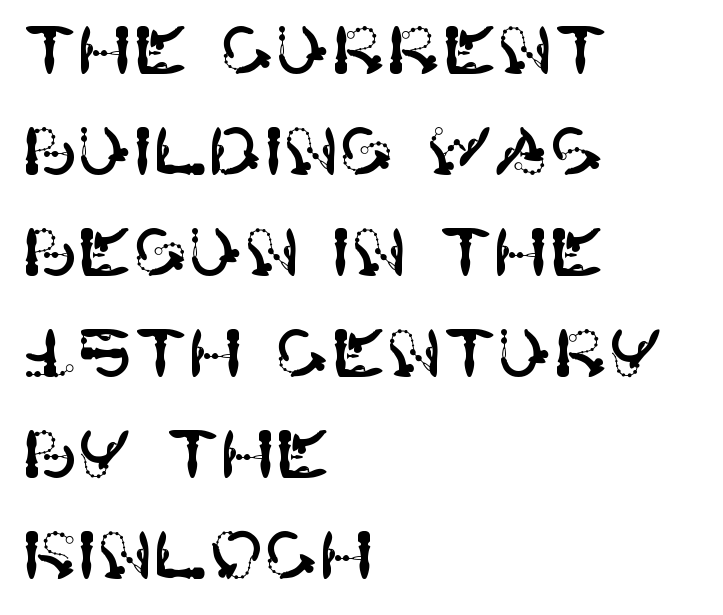
This is sans-serif lettering, the kind often seen on screens and signage. Regarding leading, the lines here are spaced in the standard way. Horizontal alignment here is leftward, the default for most running prose. Default kerning and tracking; the words read as compact shapes. A bare baseline throughout the passage.
